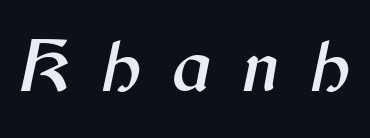
Q: Is the text italic (slanted)? A: Yes, it leans right by about 12 degrees.
Q: Is the text underlined? A: No.
Q: Is the spacing between letters normal or unusually wide? A: Unusually wide.
Q: Width (condensed, normal, or wide)? A: Normal.
Q: Stroke contrast? A: Medium.
Q: x-height? A: Medium.
Q: Monospaced? A: No.
